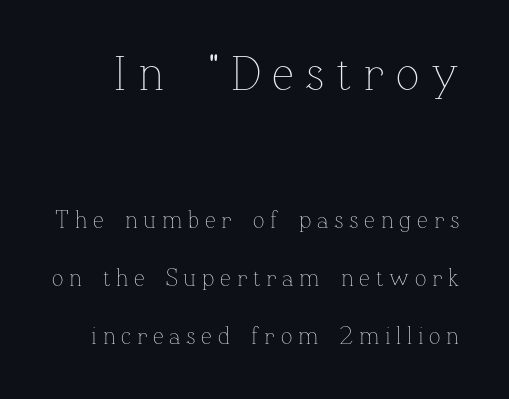
{"italic": "no", "bold": "no", "weight": "thin", "width": "normal", "stroke_contrast": "low", "x_height": "medium", "monospaced": "no", "underline": "no", "line_spacing": "loose", "line_spacing_ratio": 2.42, "letter_spacing": "wide", "letter_spacing_em": 0.24, "larger_block": "first", "size_ratio": 2.04, "glyph_px": 49}
